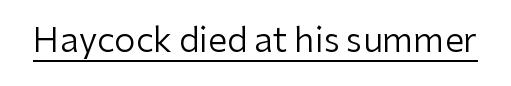
Letterform terminals end flat and unadorned throughout the passage. The rendered words wear a rule along their underside. Is this a fixed-width face? No — the glyphs have proportional, varying widths. The strokes are not fattened; the text isn't bold. Here the glyphs are tracked normally, forming tight word shapes.
